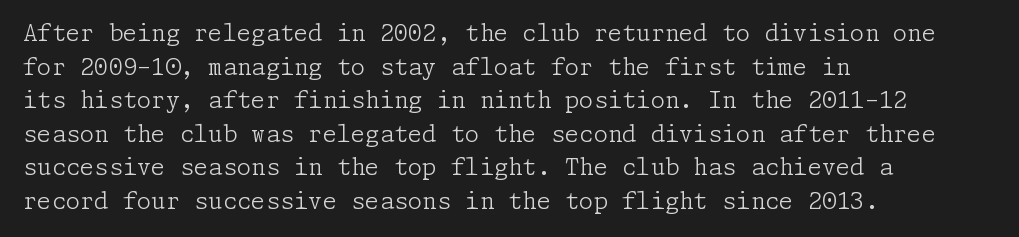
What stands out about the letter spacing? Nothing — it is the standard amount. Type without underlining. You can tell it's not italic because the verticals are truly vertical. Is there much room between lines? A standard amount, neither cramped nor airy.
